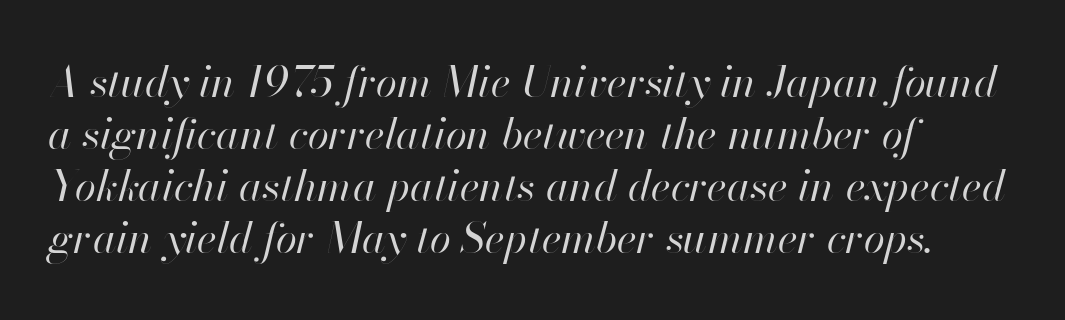
{"italic": "yes", "lean": "right", "slant_degrees": 13, "bold": "no", "weight": "regular", "width": "normal", "stroke_contrast": "high", "x_height": "small", "monospaced": "no", "underline": "no", "align": "left", "line_spacing_ratio": 1.21, "letter_spacing": "normal", "letter_spacing_em": 0.0, "glyph_px": 43}
